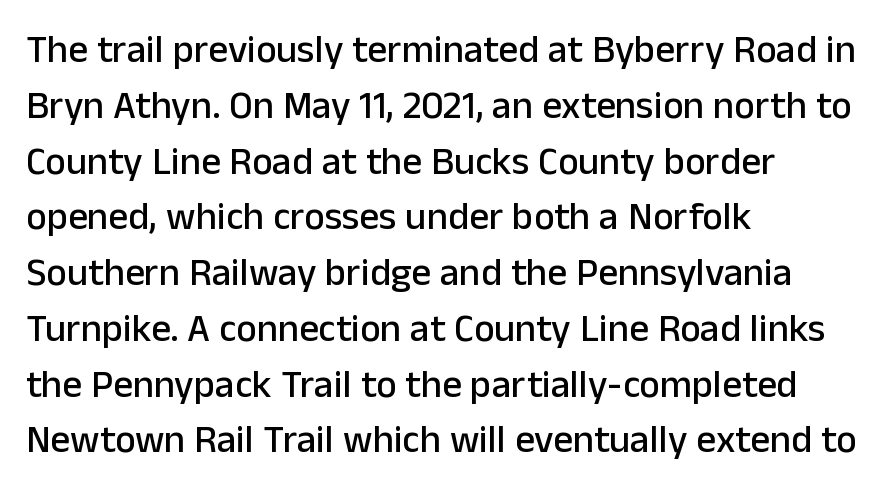
Q: Is the text italic (slanted)? A: No, it is upright.
Q: Is the typeface a serif or a sans-serif typeface? A: Sans-serif.
Q: Is the text underlined? A: No.
Q: How is the paragraph aligned? A: Left-aligned.
Q: Is the spacing between letters normal or unusually wide? A: Normal.
Q: Is the spacing between lines tight, normal or loose? A: Normal.
Q: Width (condensed, normal, or wide)? A: Normal.
Q: Stroke contrast? A: Low.
Q: x-height? A: Medium.
Q: Monospaced? A: No.
